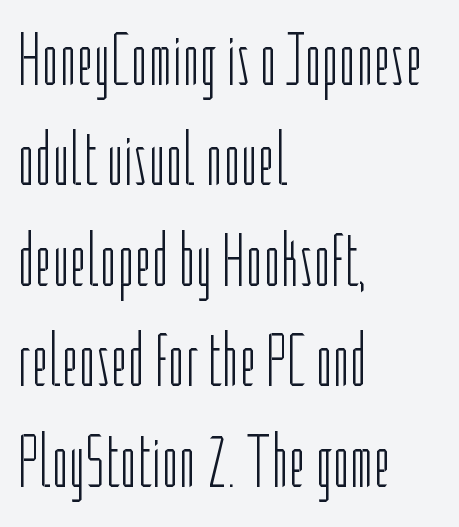
{"serif": "no", "italic": "no", "bold": "no", "weight": "light", "width": "condensed", "stroke_contrast": "low", "x_height": "medium", "monospaced": "no", "underline": "no", "align": "left", "line_spacing": "normal", "line_spacing_ratio": 1.34, "letter_spacing": "normal", "letter_spacing_em": 0.0, "glyph_px": 75}
